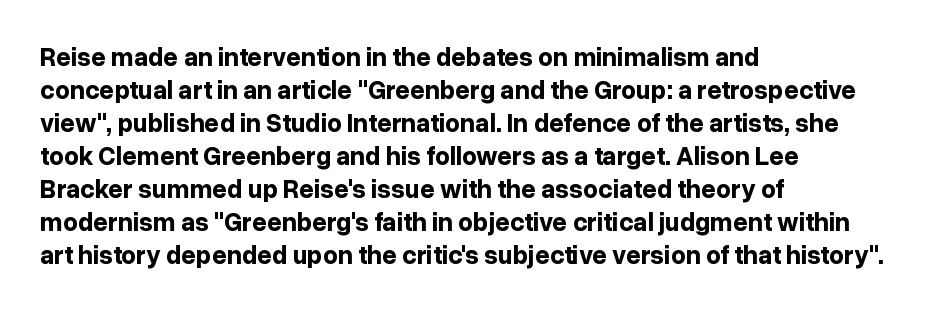
Q: Is the text bold? A: Yes.
Q: Is the text italic (slanted)? A: No, it is upright.
Q: Is the text underlined? A: No.
Q: How is the paragraph aligned? A: Left-aligned.
Q: Is the spacing between letters normal or unusually wide? A: Normal.
Q: Is the spacing between lines tight, normal or loose? A: Normal.
